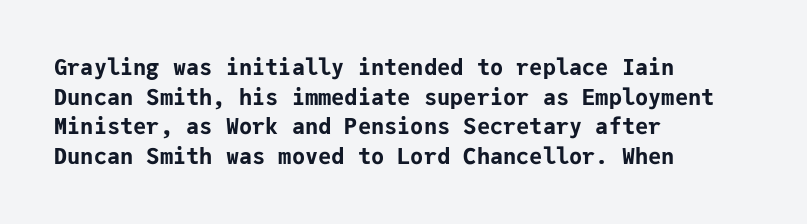
The image shows 22 px bold type, upright; set left-aligned, normal line spacing (1.35x), normal letter spacing, not underlined.
